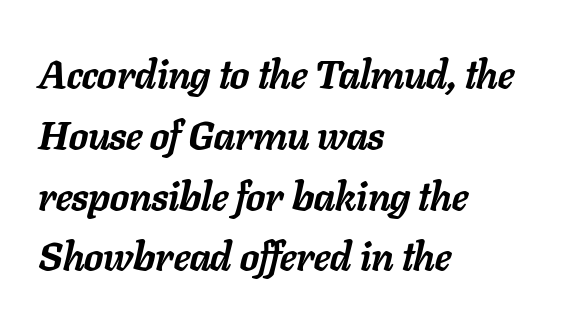
Does extra space separate the letters? No, they use regular spacing. As a designer I'd log this as weight 700, bold. Looking at the ascenders, they clearly lean. The paragraph has a hard left edge and a soft right edge. Is this a fixed-width face? No — the glyphs have proportional, varying widths.
